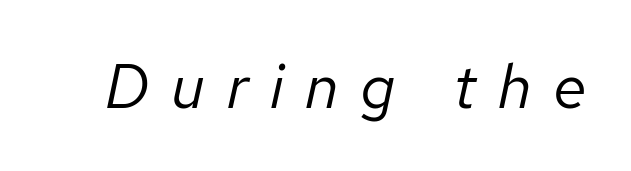
Any mark beneath the type? The region is blank. Think of a printed novel: that variable character pitch is what you see here. Compared with ordinary roman type, these characters are visibly tilted. Weight: in the light-to-regular range. Observe the wide spacing: letters keep a clear distance from each other.
